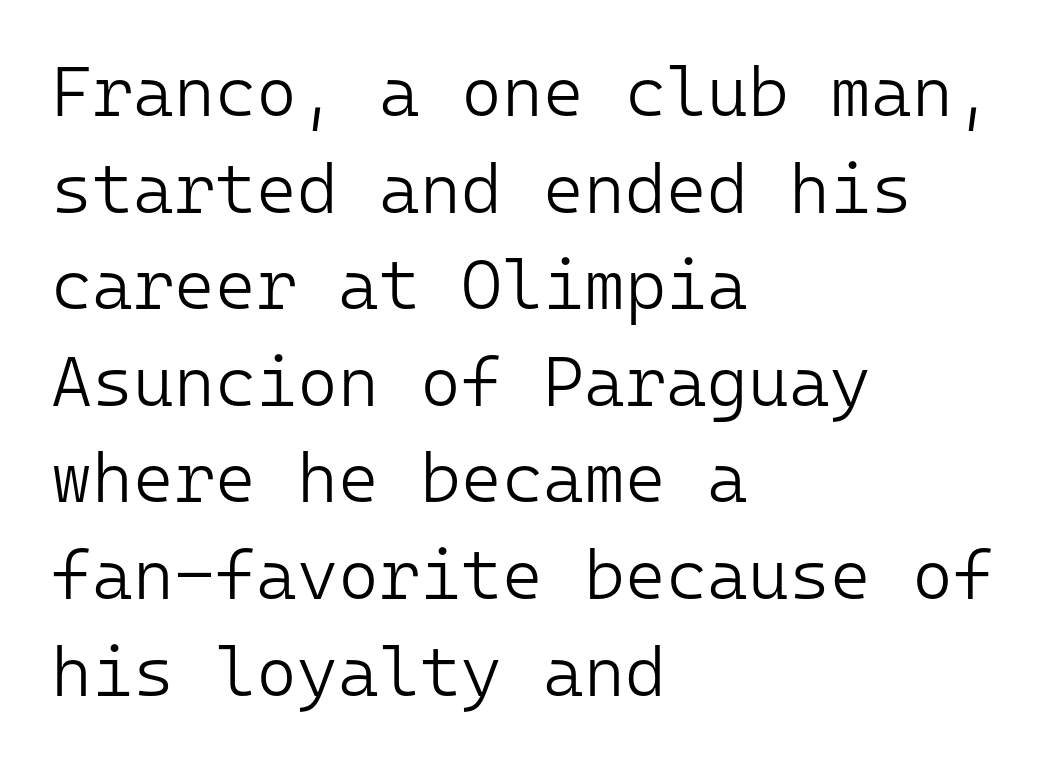
The image shows 70 px light sans-serif type, upright, monospaced; set left-aligned, normal line spacing (1.38x), normal letter spacing, not underlined; low stroke contrast and a medium x-height.
